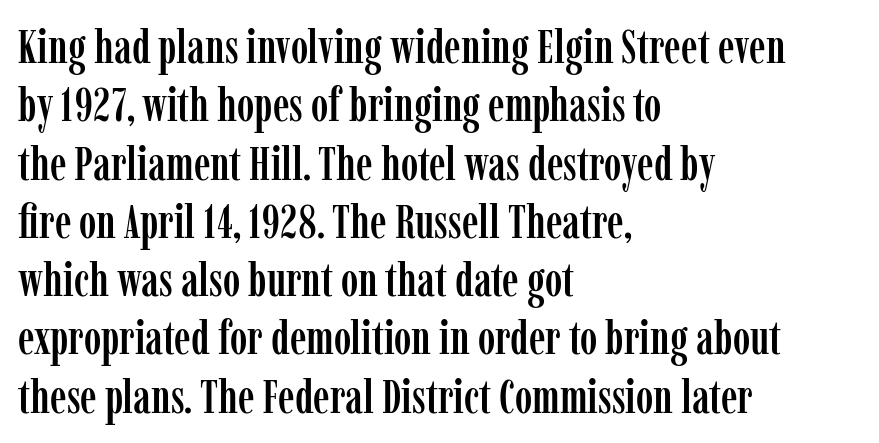
{"serif": "yes", "italic": "no", "width": "condensed", "stroke_contrast": "low", "x_height": "medium", "monospaced": "no", "underline": "no", "align": "left", "line_spacing_ratio": 1.24, "letter_spacing": "normal", "letter_spacing_em": 0.0, "glyph_px": 47}
